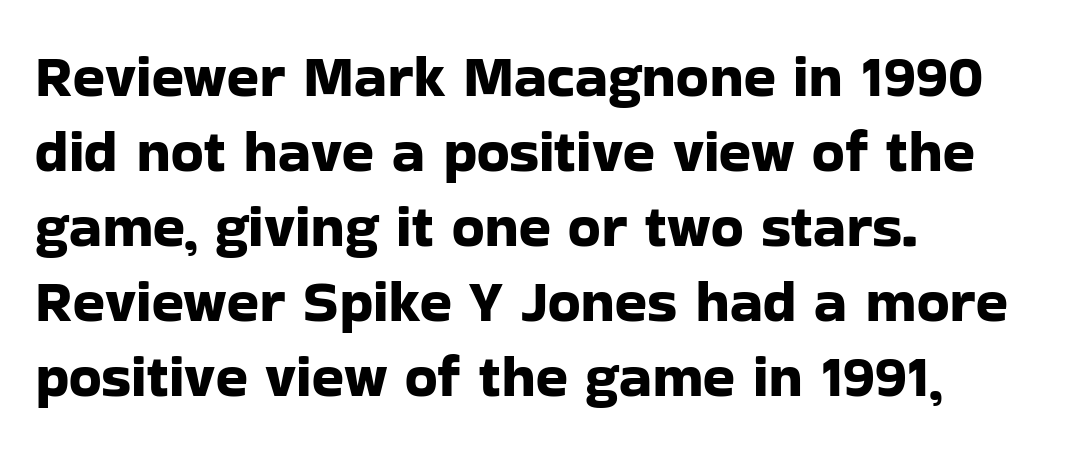
Q: Is the text italic (slanted)? A: No, it is upright.
Q: Is the typeface a serif or a sans-serif typeface? A: Sans-serif.
Q: Is the text underlined? A: No.
Q: How is the paragraph aligned? A: Left-aligned.
Q: Is the spacing between letters normal or unusually wide? A: Normal.
Q: Is the spacing between lines tight, normal or loose? A: Normal.
Q: Width (condensed, normal, or wide)? A: Normal.
Q: Stroke contrast? A: Low.
Q: x-height? A: Medium.
Q: Monospaced? A: No.
